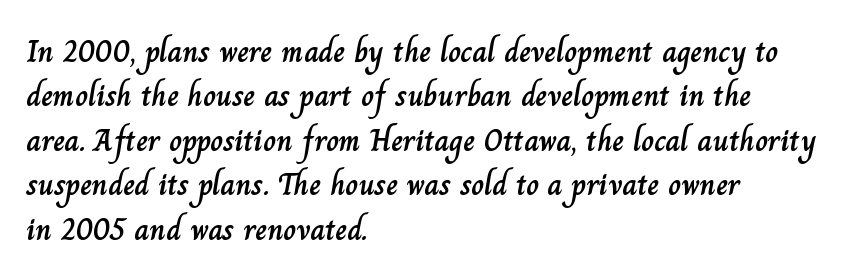
Q: Is the text italic (slanted)? A: Yes.
Q: Is the text underlined? A: No.
Q: How is the paragraph aligned? A: Left-aligned.
Q: Is the spacing between letters normal or unusually wide? A: Normal.
Q: Is the spacing between lines tight, normal or loose? A: Normal.
Q: Width (condensed, normal, or wide)? A: Normal.
Q: Stroke contrast? A: Low.
Q: x-height? A: Small.
Q: Monospaced? A: No.
